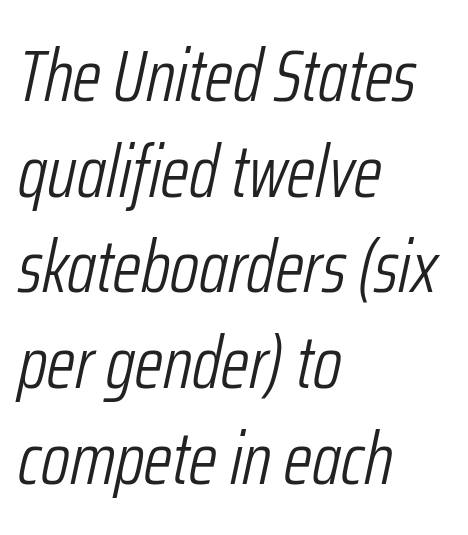
The image shows 73 px light, condensed type, italic (leaning right); set left-aligned, normal line spacing (1.31x), normal letter spacing, not underlined; low stroke contrast and a medium x-height.
